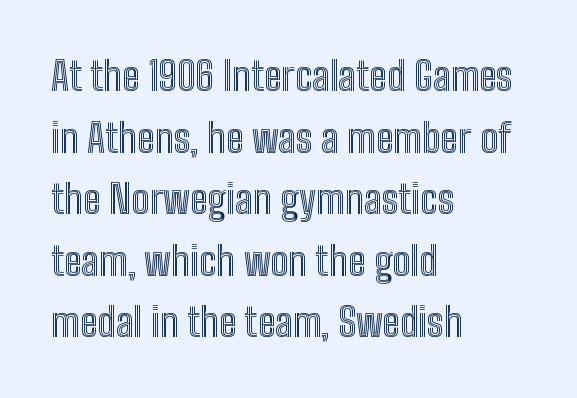
Proportional: the letters do not fall into vertical columns. Designer's note — italics off, roman on. This rendering uses left alignment, leaving the right contour irregular. Here the glyphs are tracked normally, forming tight word shapes.
